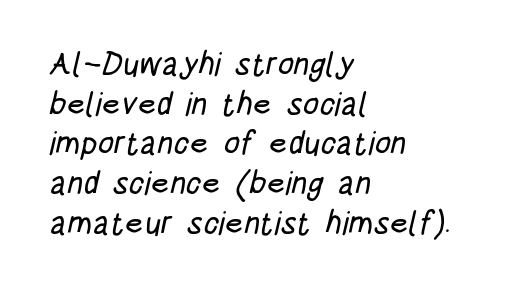
The image shows 32 px condensed sans-serif type; set left-aligned, line spacing 1.24x, normal letter spacing, not underlined; low stroke contrast and a large x-height.
